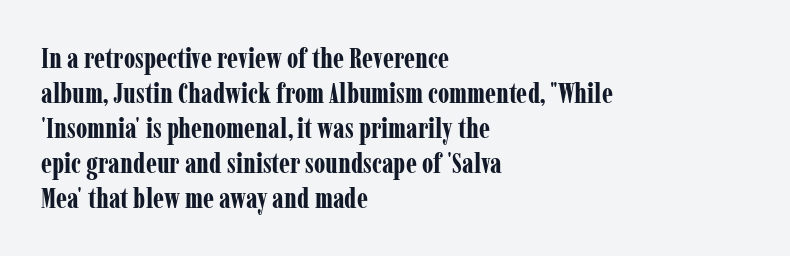
{"serif": "yes", "italic": "no", "bold": "yes", "weight": "bold", "width": "condensed", "stroke_contrast": "low", "x_height": "medium", "monospaced": "no", "underline": "no", "align": "left", "line_spacing": "normal", "line_spacing_ratio": 1.25, "letter_spacing": "normal", "letter_spacing_em": 0.0, "glyph_px": 28}
